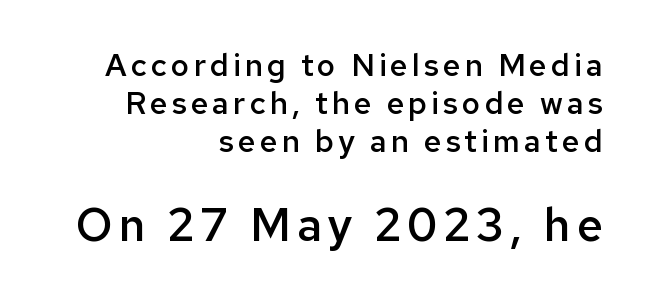
The image shows 46 px semibold sans-serif type, upright; set right-aligned, line spacing 1.22x, not underlined; the second (bottom) block is 1.48x larger; low stroke contrast and a medium x-height.
